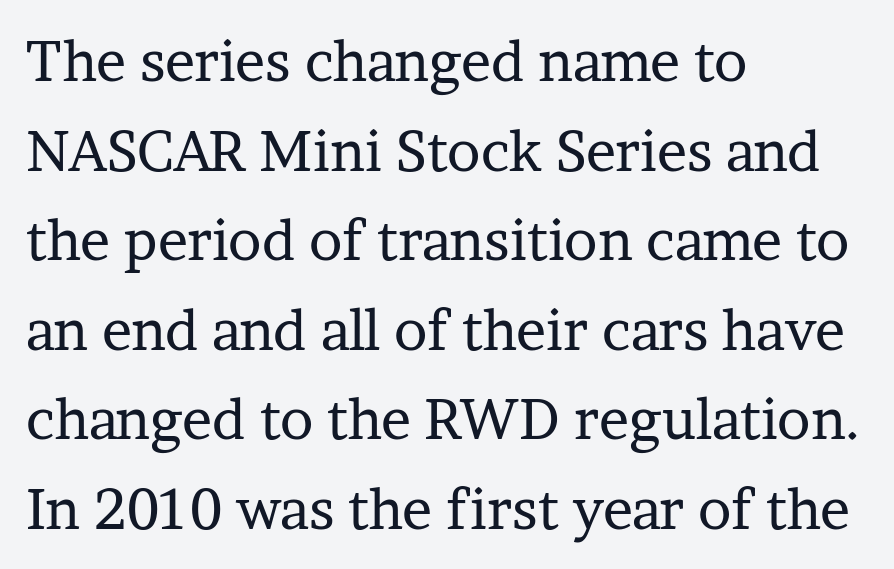
{"serif": "yes", "italic": "no", "bold": "no", "weight": "regular", "width": "normal", "stroke_contrast": "low", "x_height": "medium", "monospaced": "no", "underline": "no", "align": "left", "line_spacing": "normal", "line_spacing_ratio": 1.6, "letter_spacing": "normal", "letter_spacing_em": 0.0, "glyph_px": 56}
